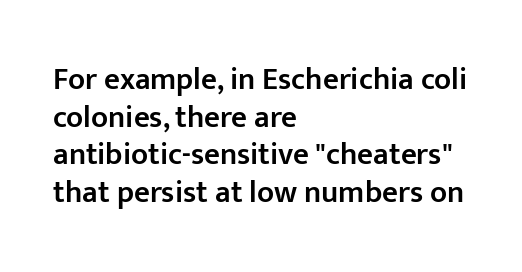
Compared with typical body copy, the letter spacing here is the same. The letters advance in unequal steps, a hallmark of proportional type. The typography opts for an upright posture over an oblique one. A clean baseline with only descenders dipping below it. A bit beefed up — I'd call it semibold rather than bold. Does the type have serifs? No, each stem ends abruptly.
